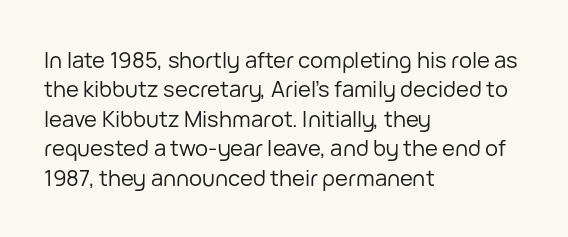
The image shows 22 px text type, upright; set left-aligned, normal line spacing (1.34x), normal letter spacing, not underlined.
